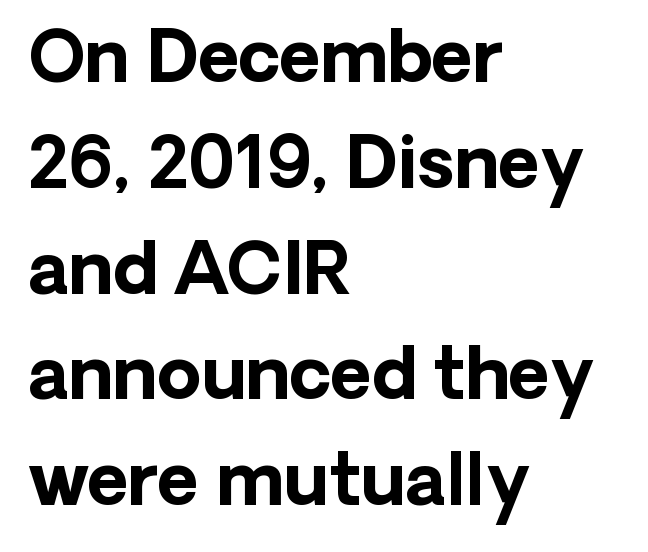
The image shows 71 px bold sans-serif type, upright; set left-aligned, normal line spacing (1.49x), normal letter spacing, not underlined; low stroke contrast and a medium x-height.
